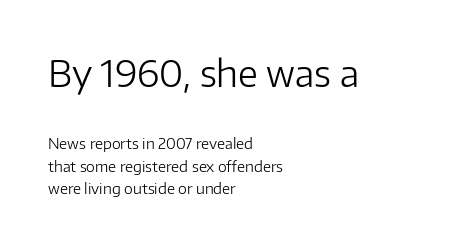
This is not heavy type; no bold has been used. The initial chunk of copy outweighs the following chunk in type size. Glance below the letters and you will spot only blank space. The letters sit at their default tracking, neither squeezed nor spread. To sum up the face: it is a sans, with no serifs. Proportional: the letters do not fall into vertical columns.
